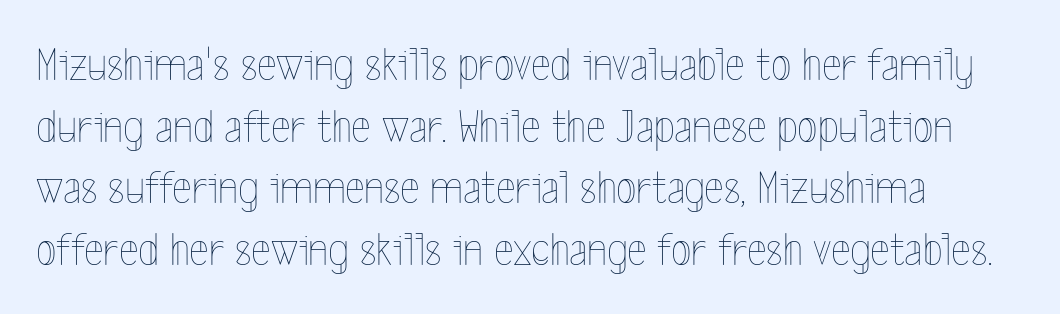
{"italic": "no", "bold": "no", "weight": "thin", "width": "condensed", "x_height": "medium", "monospaced": "no", "underline": "no", "line_spacing": "normal", "line_spacing_ratio": 1.31, "letter_spacing": "normal", "letter_spacing_em": 0.0, "glyph_px": 47}
